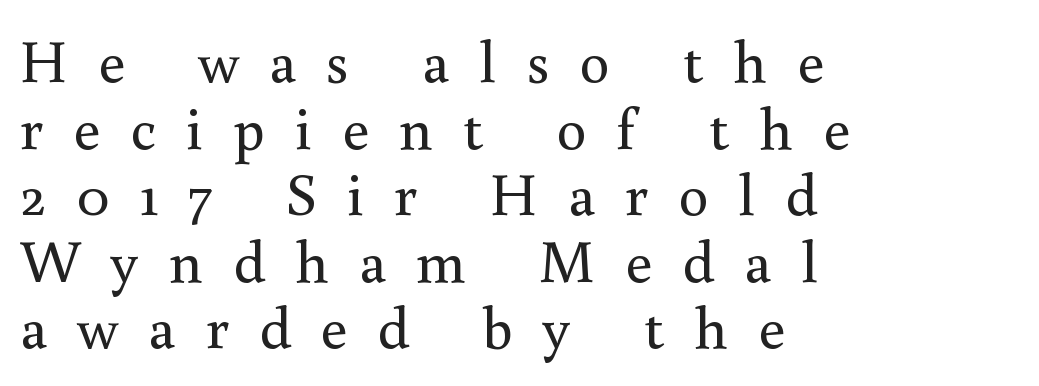
Q: Is the text bold? A: No.
Q: Is the text italic (slanted)? A: No, it is upright.
Q: Is the typeface a serif or a sans-serif typeface? A: Serif.
Q: Is the text underlined? A: No.
Q: How is the paragraph aligned? A: Left-aligned.
Q: Is the spacing between letters normal or unusually wide? A: Unusually wide.
Q: Is the spacing between lines tight, normal or loose? A: Tight.
Q: Width (condensed, normal, or wide)? A: Normal.
Q: Stroke contrast? A: Medium.
Q: x-height? A: Small.
Q: Monospaced? A: No.
